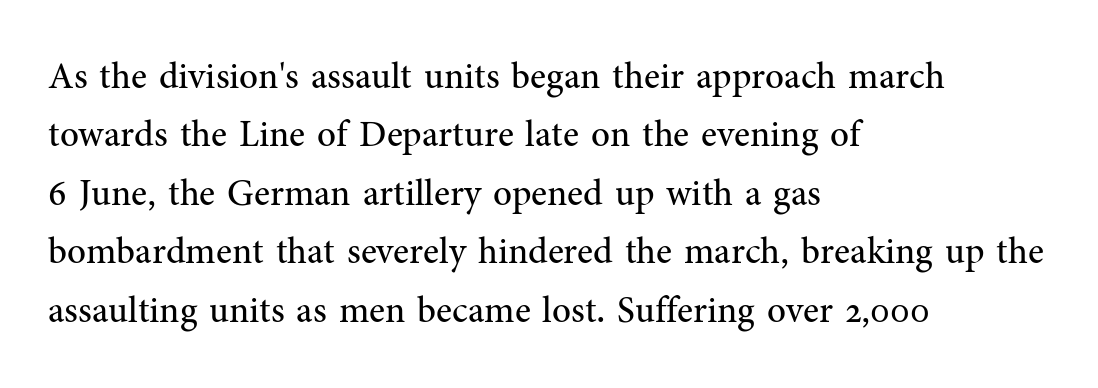
This sample has the flowing, uneven cadence of proportional lettering. Line beginnings align vertically; line endings do not. This is serif lettering, the kind often seen in printed books. The baseline area is clear. Vertically, the passage feels balanced, rows spaced as you'd expect.
